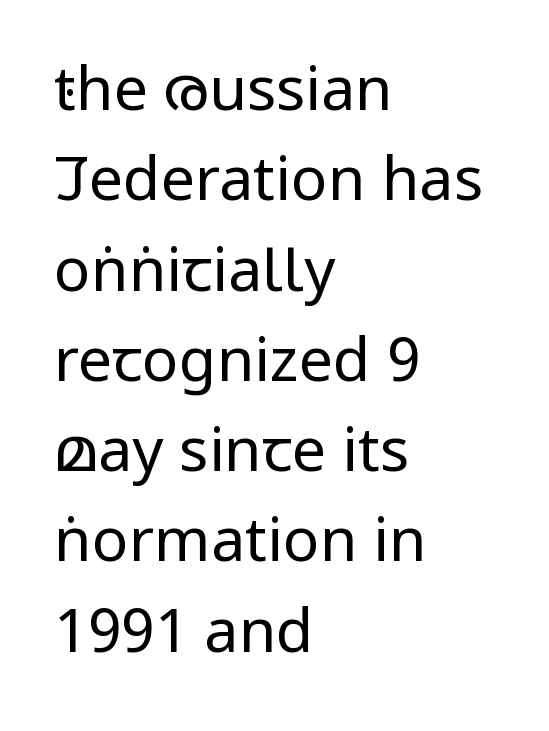
{"serif": "no", "italic": "no", "bold": "no", "weight": "regular", "width": "condensed", "stroke_contrast": "low", "x_height": "large", "monospaced": "no", "underline": "no", "align": "left", "line_spacing": "normal", "line_spacing_ratio": 1.48, "letter_spacing": "normal", "letter_spacing_em": 0.0, "glyph_px": 61}
